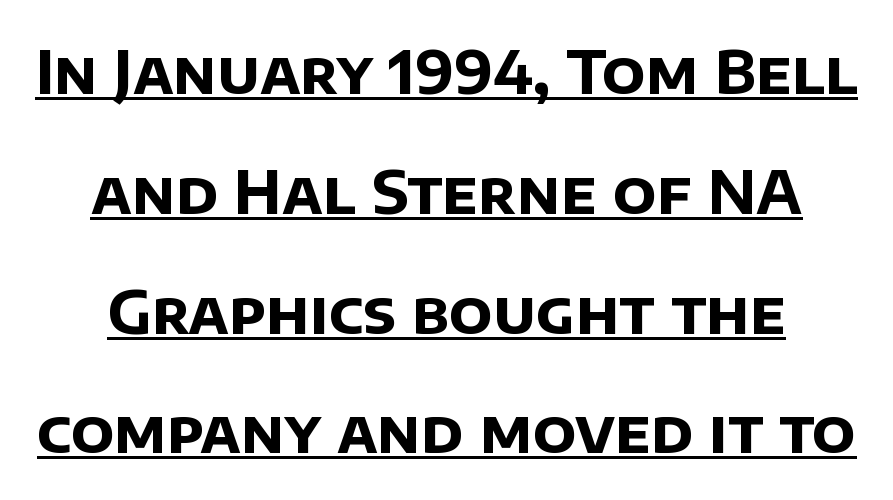
The image shows 59 px bold sans-serif type; set loose line spacing (2.03x), normal letter spacing, underlined; low stroke contrast and a large x-height.
